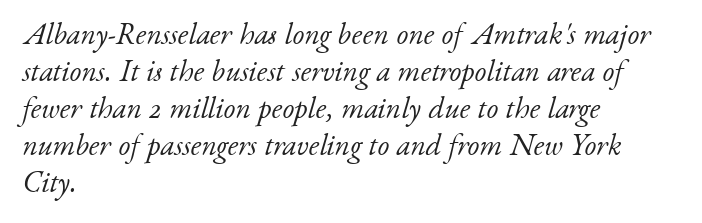
What stands out about the letter spacing? Nothing — it is the standard amount. Character widths vary here, with narrow letters taking less room than wide ones. The font sits on the lighter half of the weight spectrum, regular included. Underline: absent. Rendered with sloped, italic letterforms. The paragraph has a hard left edge and a soft right edge.
